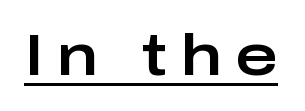
Is this a fixed-width face? No — the glyphs have proportional, varying widths. Glyph-to-glyph distance is far greater than everyday printed text. This rendering employs a face without finishing strokes, i.e., a sans-serif. Is there an underline? Yes — a line sits under the letters. The type sits square on the baseline with zero lean.
